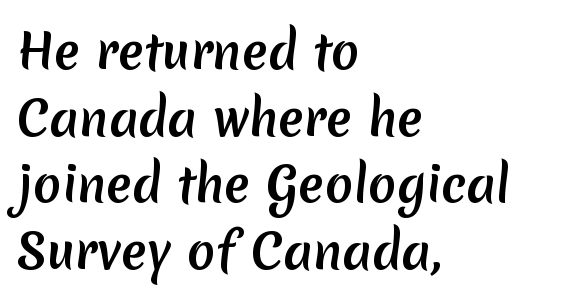
Q: Is the typeface a serif or a sans-serif typeface? A: Sans-serif.
Q: Is the text underlined? A: No.
Q: How is the paragraph aligned? A: Left-aligned.
Q: Is the spacing between letters normal or unusually wide? A: Normal.
Q: Is the spacing between lines tight, normal or loose? A: Normal.
Q: Width (condensed, normal, or wide)? A: Normal.
Q: Stroke contrast? A: Medium.
Q: x-height? A: Medium.
Q: Monospaced? A: No.
